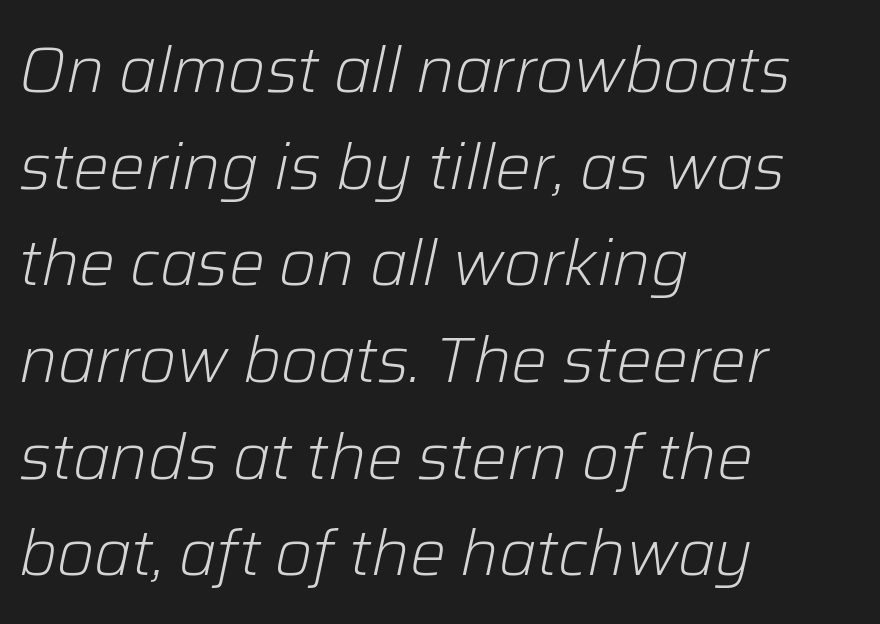
The image shows 64 px light type, italic (leaning right); set left-aligned, normal line spacing (1.51x), normal letter spacing, not underlined; low stroke contrast and a medium x-height.
